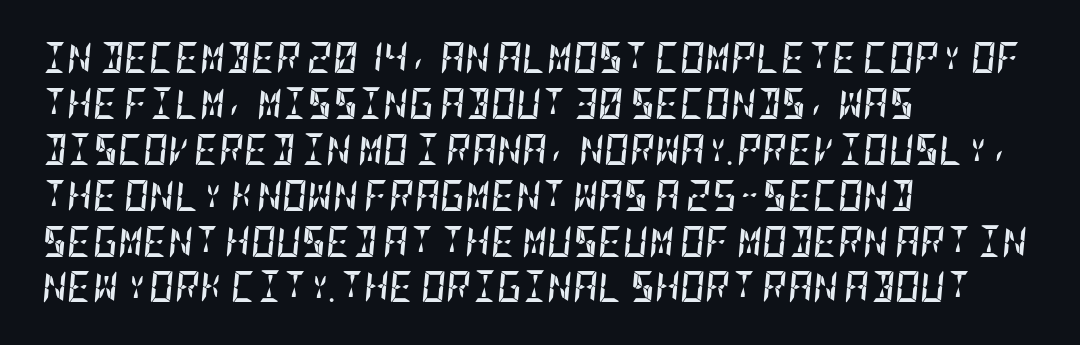
The rendering anchors every line to the left-hand side. Successive baselines arrive at the customary interval. The line texture is even and compact thanks to regular tracking. A clean baseline with only descenders dipping below it.
